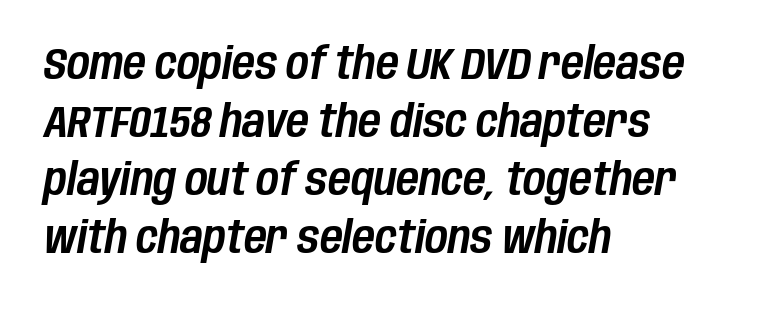
Q: Is the text italic (slanted)? A: Yes, it leans right by about 10 degrees.
Q: Is the text underlined? A: No.
Q: How is the paragraph aligned? A: Left-aligned.
Q: Is the spacing between letters normal or unusually wide? A: Normal.
Q: Is the spacing between lines tight, normal or loose? A: Normal.
Q: Width (condensed, normal, or wide)? A: Condensed.
Q: Stroke contrast? A: Low.
Q: x-height? A: Large.
Q: Monospaced? A: No.
